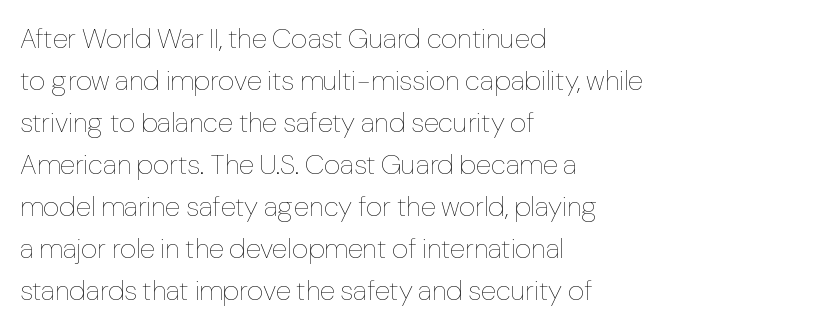
{"italic": "no", "bold": "no", "weight": "thin", "width": "normal", "stroke_contrast": "low", "x_height": "medium", "monospaced": "no", "underline": "no", "align": "left", "line_spacing": "normal", "line_spacing_ratio": 1.5, "letter_spacing": "normal", "letter_spacing_em": 0.0, "glyph_px": 28}
